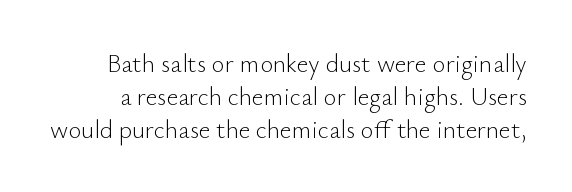
The image shows 25 px text type, upright; set normal line spacing (1.33x), normal letter spacing, not underlined.
